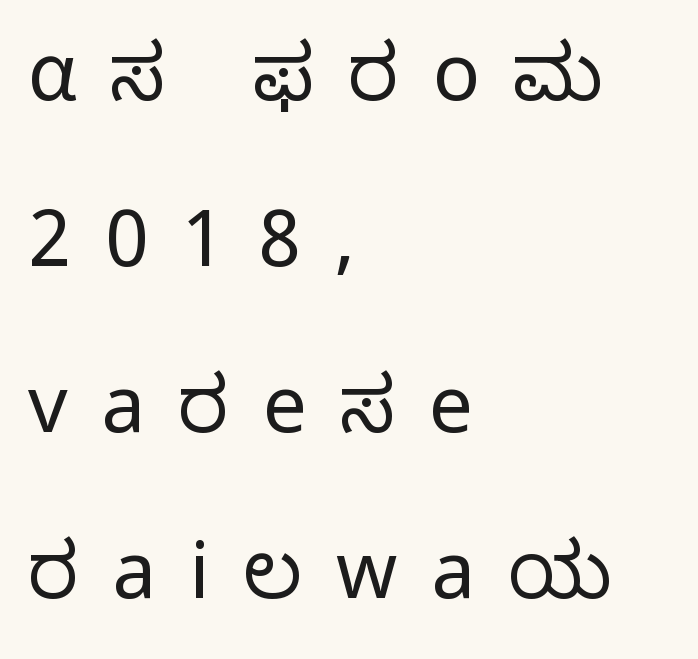
Has an underline been added? It has not. A classic flush-left, rag-right setting is used for this passage. The face used here is rendered with a markedly widened letterfit. The passage shown is not bold in any degree.
